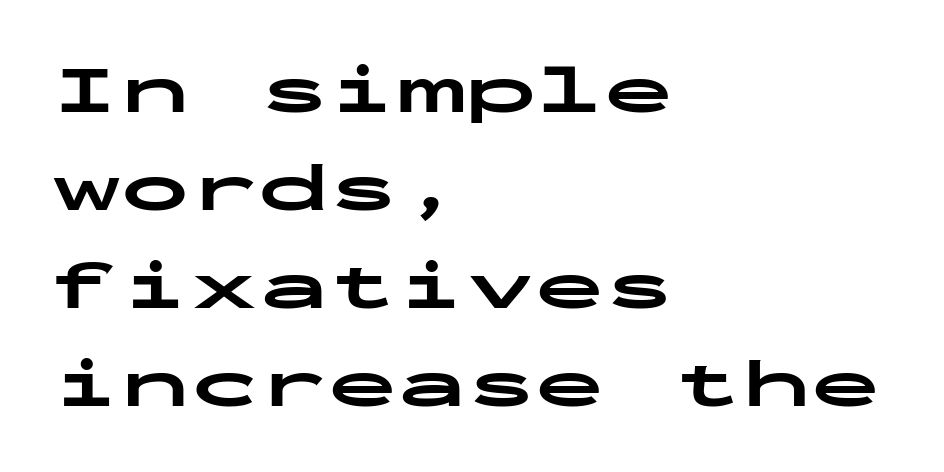
{"serif": "no", "italic": "no", "bold": "yes", "weight": "bold", "width": "wide", "stroke_contrast": "low", "x_height": "medium", "monospaced": "yes", "underline": "no", "align": "left", "line_spacing": "normal", "line_spacing_ratio": 1.42, "letter_spacing": "normal", "letter_spacing_em": 0.0, "glyph_px": 69}
